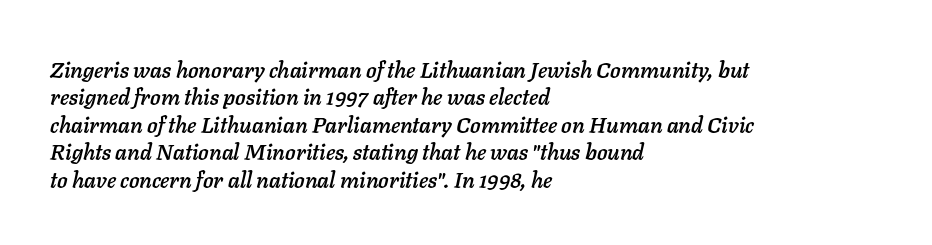
Q: Is the text italic (slanted)? A: Yes, it leans right by about 11 degrees.
Q: Is the text underlined? A: No.
Q: How is the paragraph aligned? A: Left-aligned.
Q: Is the spacing between letters normal or unusually wide? A: Normal.
Q: Is the spacing between lines tight, normal or loose? A: Normal.
